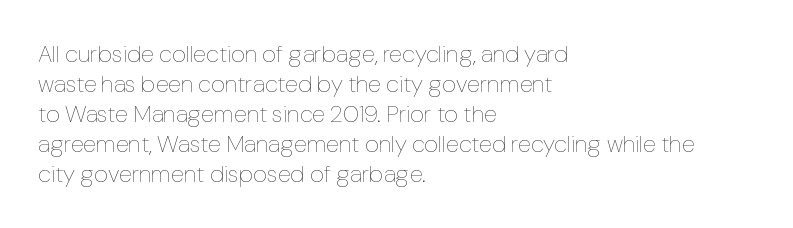
The image shows 24 px text type, upright; set left-aligned, normal line spacing (1.25x), normal letter spacing, not underlined.
